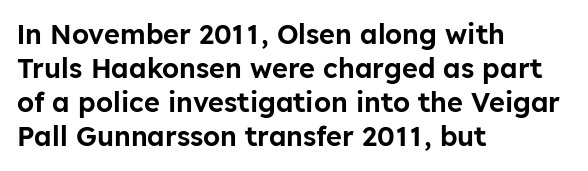
The image shows 27 px text type, upright; set left-aligned, normal line spacing (1.26x), normal letter spacing, not underlined.
